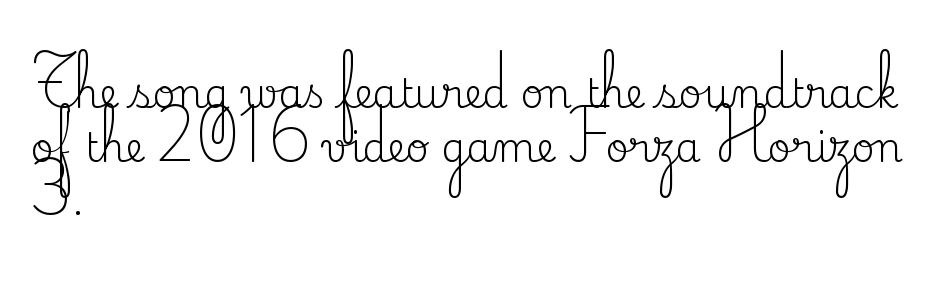
{"serif": "yes", "italic": "no", "bold": "no", "weight": "regular", "width": "normal", "stroke_contrast": "medium", "x_height": "small", "monospaced": "no", "underline": "no", "align": "left", "line_spacing": "normal", "line_spacing_ratio": 1.34, "letter_spacing": "normal", "letter_spacing_em": 0.0, "glyph_px": 40}
